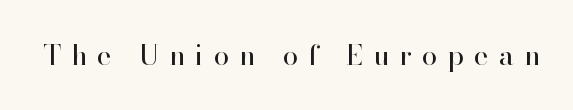
The image shows 28 px regular-weight serif type, upright; set unusually wide letter spacing (+0.36 em), not underlined; high stroke contrast and a small x-height.
